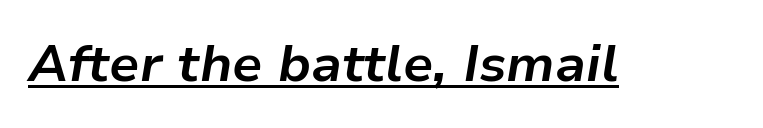
{"italic": "yes", "lean": "right", "slant_degrees": 9, "bold": "yes", "weight": "bold", "width": "normal", "stroke_contrast": "low", "x_height": "medium", "monospaced": "no", "underline": "yes", "letter_spacing": "normal", "letter_spacing_em": 0.0, "glyph_px": 52}
